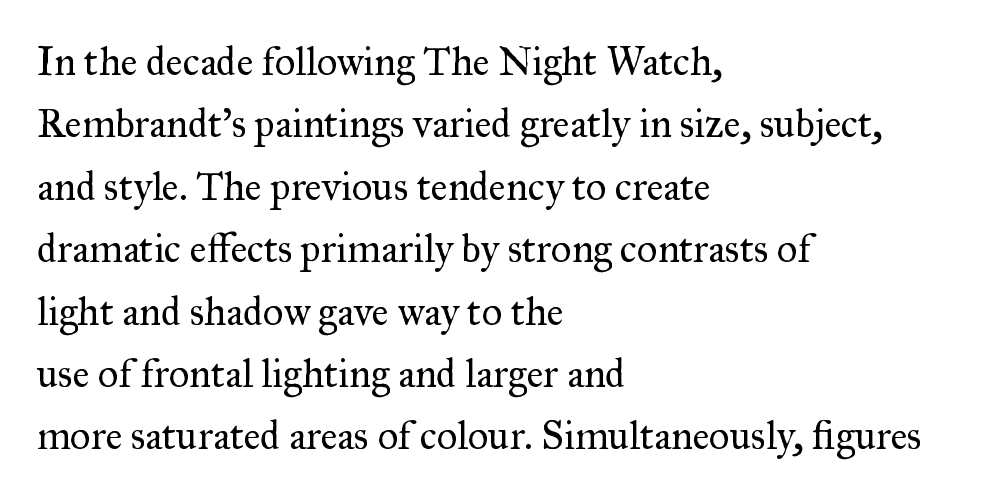
Q: Is the text bold? A: No.
Q: Is the text italic (slanted)? A: No, it is upright.
Q: Is the typeface a serif or a sans-serif typeface? A: Serif.
Q: Is the text underlined? A: No.
Q: How is the paragraph aligned? A: Left-aligned.
Q: Is the spacing between letters normal or unusually wide? A: Normal.
Q: Is the spacing between lines tight, normal or loose? A: Normal.
Q: Width (condensed, normal, or wide)? A: Normal.
Q: Stroke contrast? A: Medium.
Q: x-height? A: Small.
Q: Monospaced? A: No.
